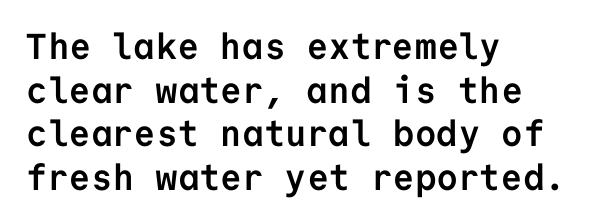
Q: Is the text bold? A: Yes.
Q: Is the text italic (slanted)? A: No, it is upright.
Q: Is the typeface a serif or a sans-serif typeface? A: Sans-serif.
Q: Is the text underlined? A: No.
Q: How is the paragraph aligned? A: Left-aligned.
Q: Is the spacing between letters normal or unusually wide? A: Normal.
Q: Width (condensed, normal, or wide)? A: Normal.
Q: Stroke contrast? A: Low.
Q: x-height? A: Medium.
Q: Monospaced? A: Yes.
